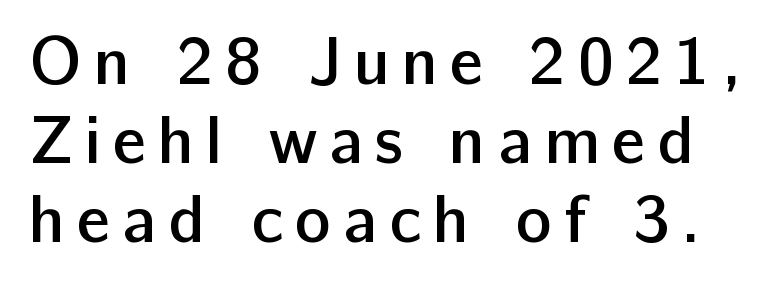
The typesetting leans somewhat heavy: a semibold. Do the letters lean? They stand straight. Quick note: underline off. The rendering uses natural spacing where letterforms have individual widths. These lines are composed in type without serifs.
